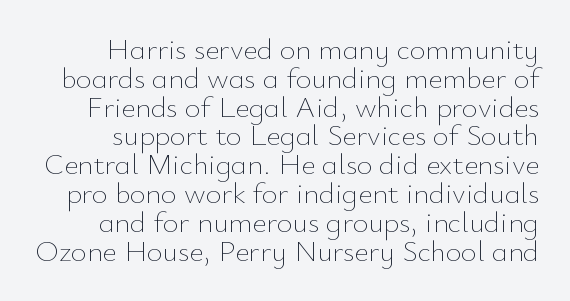
In terms of leading, this rendering errs on the cramped side. Nothing unusual about the tracking: characters are spaced as the font intends. Summary of weight: not heavy and not bold. The baseline area is clear. Posture: straight, roman, zero tilt. Is this a fixed-width face? No — the glyphs have proportional, varying widths.
